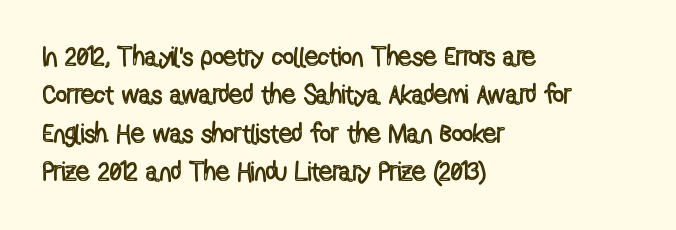
The image shows 27 px text type, upright; set left-aligned, normal line spacing (1.42x), normal letter spacing, not underlined.
